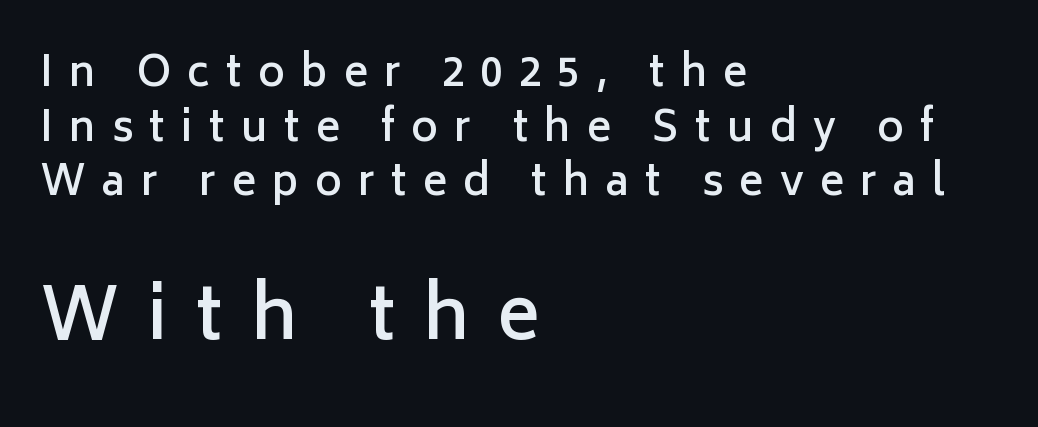
Q: Is the text bold? A: Semi-bold.
Q: Is the text italic (slanted)? A: No, it is upright.
Q: Is the typeface a serif or a sans-serif typeface? A: Sans-serif.
Q: Is the text underlined? A: No.
Q: How is the paragraph aligned? A: Left-aligned.
Q: Is the spacing between letters normal or unusually wide? A: Unusually wide.
Q: Is the spacing between lines tight, normal or loose? A: Normal.
Q: Which block of text is set in a larger size, the first (top) or the second (bottom)? A: The second (bottom) one.
Q: Width (condensed, normal, or wide)? A: Normal.
Q: Stroke contrast? A: Low.
Q: x-height? A: Medium.
Q: Monospaced? A: No.
